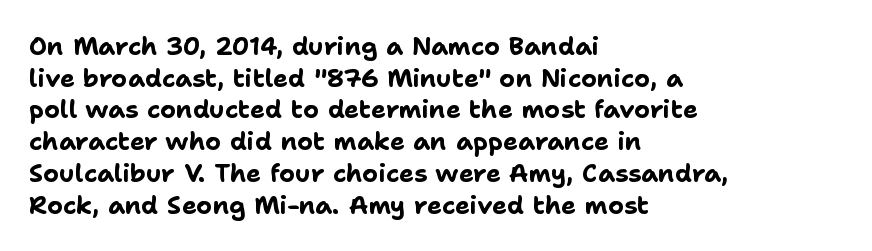
{"italic": "no", "bold": "yes", "underline": "no", "align": "left", "line_spacing": "normal", "line_spacing_ratio": 1.27, "letter_spacing": "normal", "letter_spacing_em": 0.0, "glyph_px": 25}
